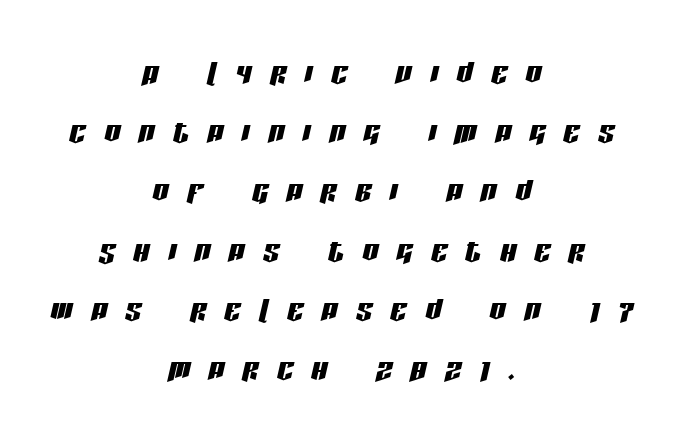
Q: Is the text italic (slanted)? A: Yes, it leans right by about 13 degrees.
Q: Is the text underlined? A: No.
Q: How is the paragraph aligned? A: Centered.
Q: Is the spacing between letters normal or unusually wide? A: Unusually wide.
Q: Is the spacing between lines tight, normal or loose? A: Normal.
Q: Width (condensed, normal, or wide)? A: Condensed.
Q: Stroke contrast? A: Low.
Q: x-height? A: Large.
Q: Monospaced? A: No.
